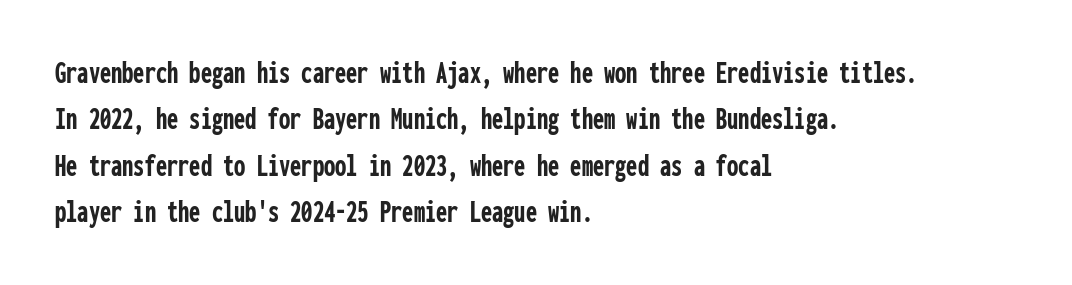
{"serif": "no", "italic": "no", "bold": "yes", "weight": "semibold", "width": "condensed", "stroke_contrast": "low", "x_height": "medium", "monospaced": "yes", "underline": "no", "align": "left", "line_spacing": "normal", "line_spacing_ratio": 1.45, "letter_spacing": "normal", "letter_spacing_em": 0.0, "glyph_px": 32}
